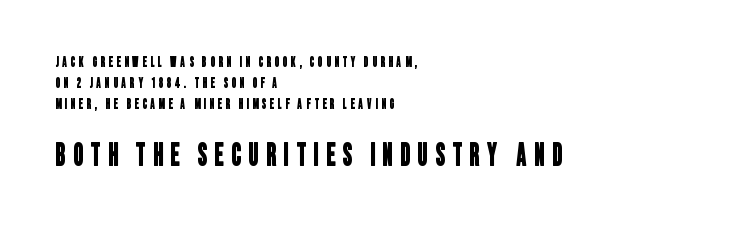
Looks like regular typesetting: each glyph gets only the width it needs. This rendering widens character spacing well past its baseline value. Does the copy run flush right? No — it runs flush left. Underline: absent. Is this a sans? Yes — the strokes have no serifs. The more generous point size was reserved for the lower chunk.
